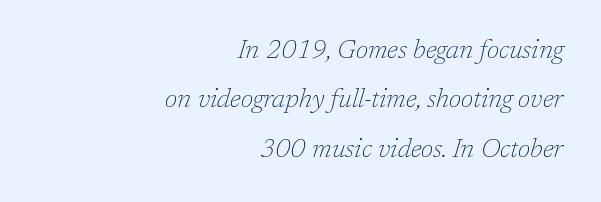
Q: Is the text bold? A: No.
Q: Is the text italic (slanted)? A: Yes, it leans right by about 17 degrees.
Q: Is the text underlined? A: No.
Q: How is the paragraph aligned? A: Right-aligned.
Q: Is the spacing between letters normal or unusually wide? A: Normal.
Q: Is the spacing between lines tight, normal or loose? A: Loose.
